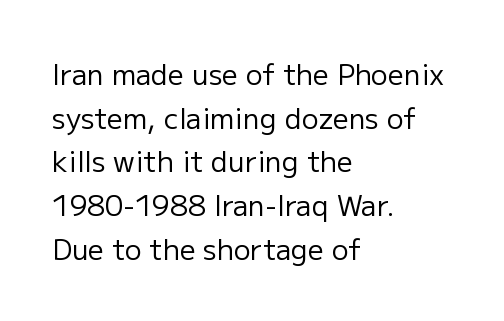
Q: Is the text bold? A: No.
Q: Is the text italic (slanted)? A: No, it is upright.
Q: Is the typeface a serif or a sans-serif typeface? A: Sans-serif.
Q: Is the text underlined? A: No.
Q: How is the paragraph aligned? A: Left-aligned.
Q: Is the spacing between letters normal or unusually wide? A: Normal.
Q: Is the spacing between lines tight, normal or loose? A: Normal.
Q: Width (condensed, normal, or wide)? A: Normal.
Q: Stroke contrast? A: Low.
Q: x-height? A: Medium.
Q: Monospaced? A: No.
